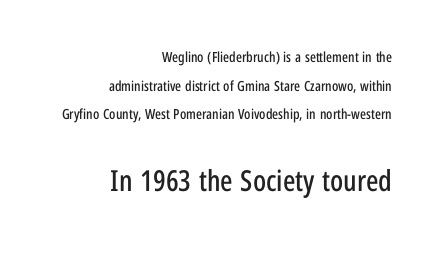
Q: Is the text italic (slanted)? A: No, it is upright.
Q: Is the typeface a serif or a sans-serif typeface? A: Sans-serif.
Q: Is the text underlined? A: No.
Q: How is the paragraph aligned? A: Right-aligned.
Q: Is the spacing between letters normal or unusually wide? A: Normal.
Q: Is the spacing between lines tight, normal or loose? A: Loose.
Q: Which block of text is set in a larger size, the first (top) or the second (bottom)? A: The second (bottom) one.
Q: Width (condensed, normal, or wide)? A: Condensed.
Q: Stroke contrast? A: Low.
Q: x-height? A: Medium.
Q: Monospaced? A: No.
